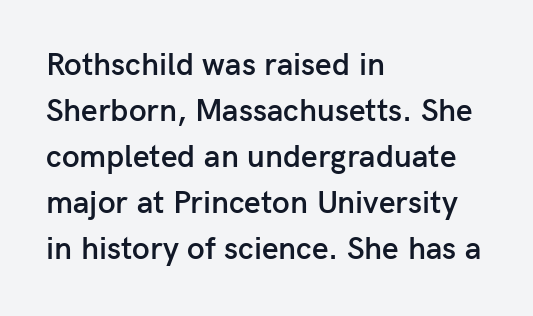
The image shows 32 px semibold sans-serif type, upright; set left-aligned, normal line spacing (1.44x), normal letter spacing, not underlined; low stroke contrast and a medium x-height.
